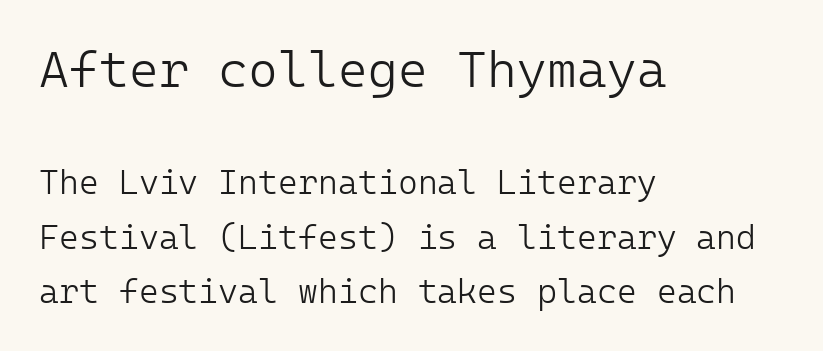
The image shows 51 px light sans-serif type, upright; set left-aligned, normal line spacing (1.61x), normal letter spacing, not underlined; the first (top) block is 1.5x larger; low stroke contrast and a medium x-height.
